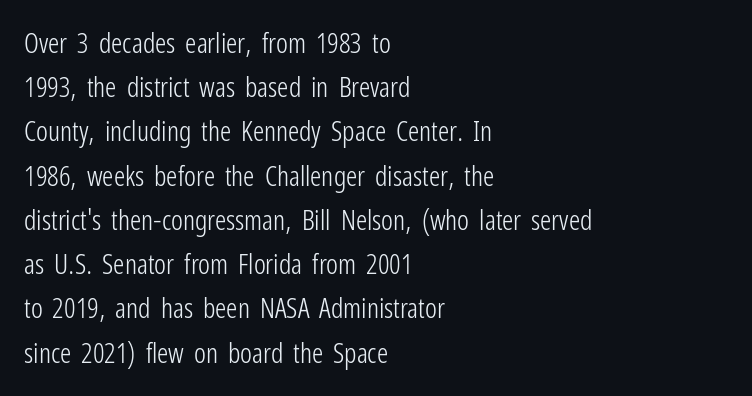
The image shows 28 px light, condensed sans-serif type, upright; set left-aligned, normal line spacing (1.58x), normal letter spacing, not underlined; low stroke contrast and a medium x-height.
